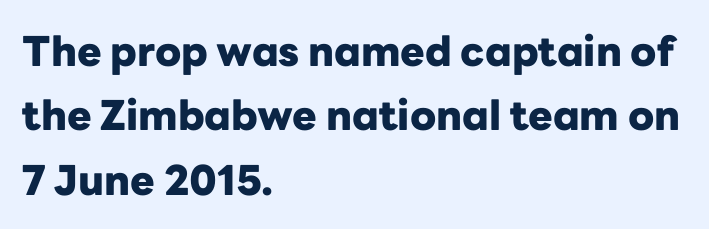
The image shows 41 px heavy sans-serif type, upright; set left-aligned, normal line spacing (1.57x), normal letter spacing, not underlined; low stroke contrast and a medium x-height.
